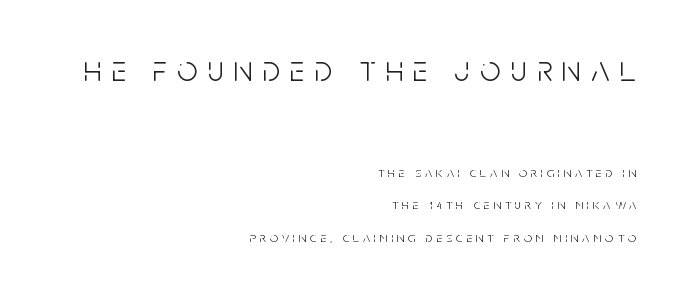
These lines stand farther apart than default settings would place them. Is the type heavy? It reads as light-to-regular instead. The horizontal fit of the characters is loose and conspicuously gappy. No feet cap the strokes, marking this as sans-serif type. Beneath every word, the page is bare.
